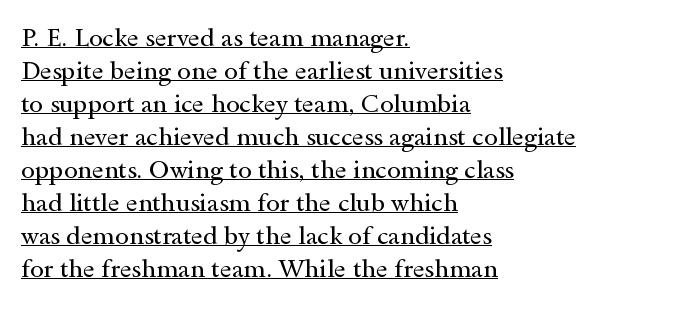
Q: Is the text bold? A: No.
Q: Is the text italic (slanted)? A: No, it is upright.
Q: Is the text underlined? A: Yes.
Q: How is the paragraph aligned? A: Left-aligned.
Q: Is the spacing between letters normal or unusually wide? A: Normal.
Q: Is the spacing between lines tight, normal or loose? A: Normal.
